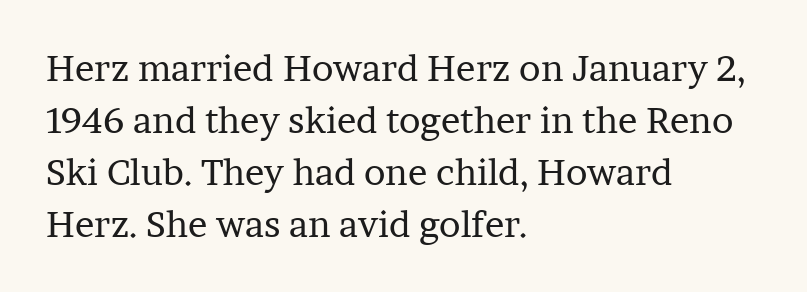
{"serif": "yes", "italic": "no", "bold": "no", "weight": "regular", "width": "normal", "stroke_contrast": "low", "x_height": "medium", "monospaced": "no", "underline": "no", "align": "left", "line_spacing": "normal", "line_spacing_ratio": 1.44, "letter_spacing": "normal", "letter_spacing_em": 0.0, "glyph_px": 36}
